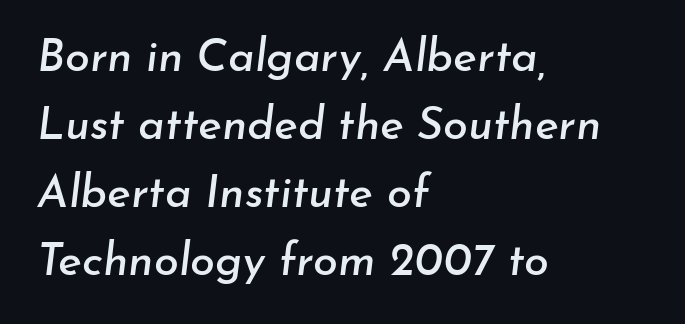
{"italic": "yes", "lean": "right", "slant_degrees": 7, "width": "normal", "stroke_contrast": "low", "x_height": "small", "monospaced": "no", "underline": "no", "align": "left", "line_spacing": "normal", "line_spacing_ratio": 1.51, "letter_spacing": "normal", "letter_spacing_em": 0.0, "glyph_px": 45}
